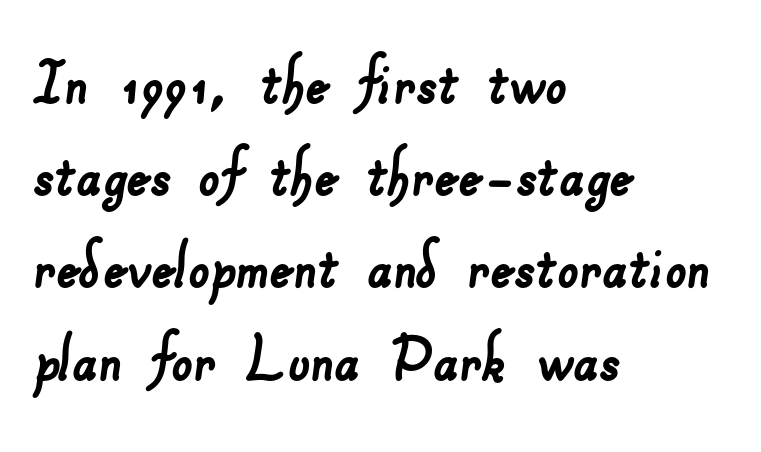
The image shows 75 px sans-serif type; set left-aligned, line spacing 1.23x, normal letter spacing, not underlined; low stroke contrast and a small x-height.
